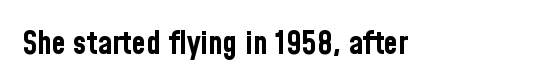
A sans-serif font was chosen for this passage. Check the space under the baseline: it is left empty. A dark, heavy texture on the line: the type is bold. Inter-character spacing is left at the font's built-in metrics. Ascenders rise straight up at ninety degrees. The face used here is proportionally spaced, like ordinary book or web type.
